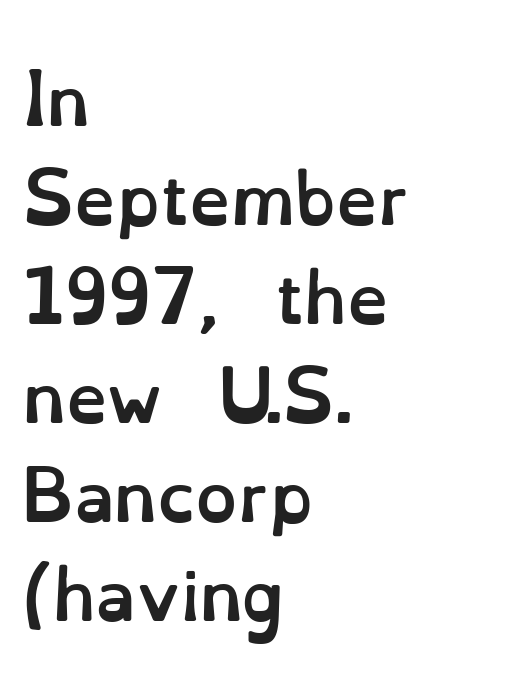
{"italic": "no", "bold": "yes", "weight": "semibold", "width": "normal", "stroke_contrast": "low", "x_height": "small", "monospaced": "no", "underline": "no", "align": "left", "line_spacing": "normal", "line_spacing_ratio": 1.5, "letter_spacing": "normal", "letter_spacing_em": 0.0, "glyph_px": 66}
